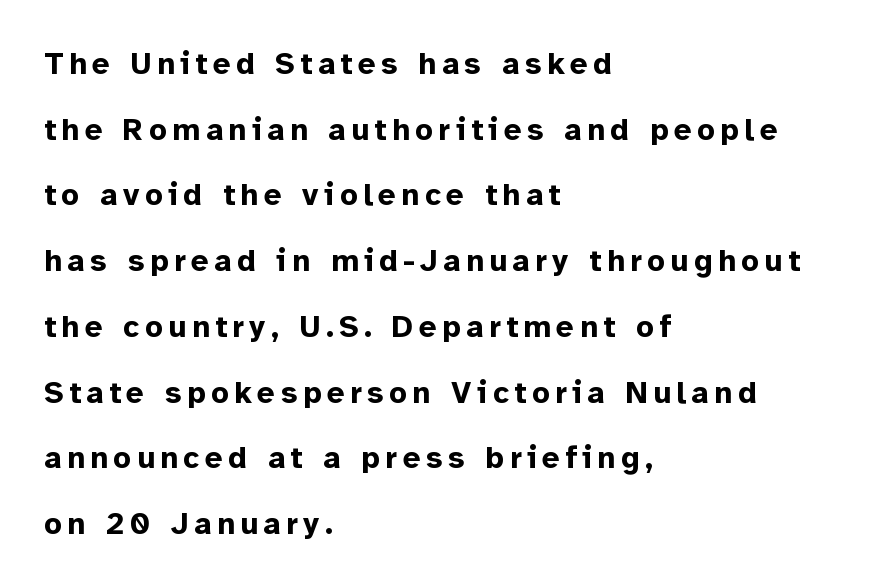
{"serif": "no", "italic": "no", "bold": "yes", "weight": "bold", "width": "normal", "stroke_contrast": "low", "x_height": "medium", "monospaced": "no", "underline": "no", "align": "left", "line_spacing": "loose", "line_spacing_ratio": 2.12, "glyph_px": 31}
